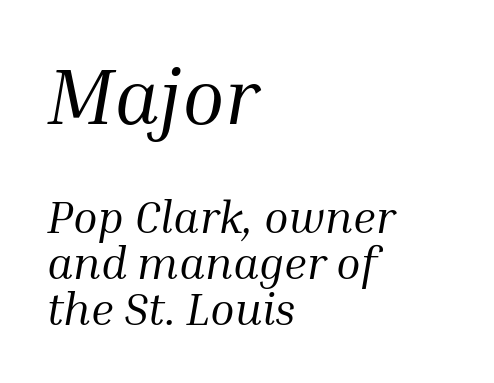
Observe the serifs anchoring each vertical stroke in this sample. Is this a heavy cut? Hardly; it is regular or lighter. Short and long lines alike share a common starting point at left. Quick note: italic. Compare the two chunks: the upper has the greater cap height. Each word holds together tightly as a unit, with standard inter-letter gaps.
